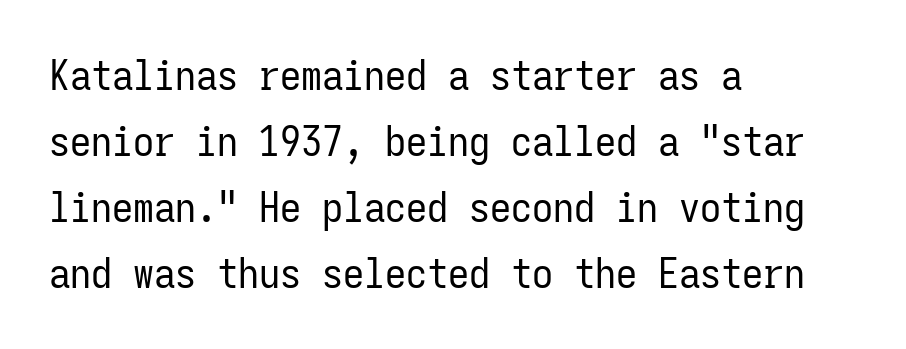
Nobody touched the tracking dial on this one. Think of a typewriter: that constant character pitch is what you see here. A student would call this left alignment; a typographer would say flush left, rag right. The glyphs in this specimen are sans serif. The axis of the letterforms is exactly vertical.
